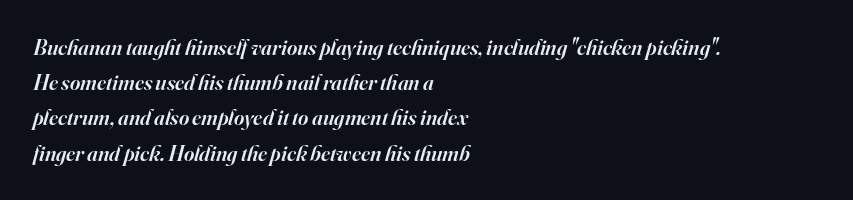
Q: Is the text bold? A: Semi-bold.
Q: Is the text italic (slanted)? A: Yes, it leans right by about 16 degrees.
Q: Is the text underlined? A: No.
Q: How is the paragraph aligned? A: Left-aligned.
Q: Is the spacing between letters normal or unusually wide? A: Normal.
Q: Is the spacing between lines tight, normal or loose? A: Normal.
